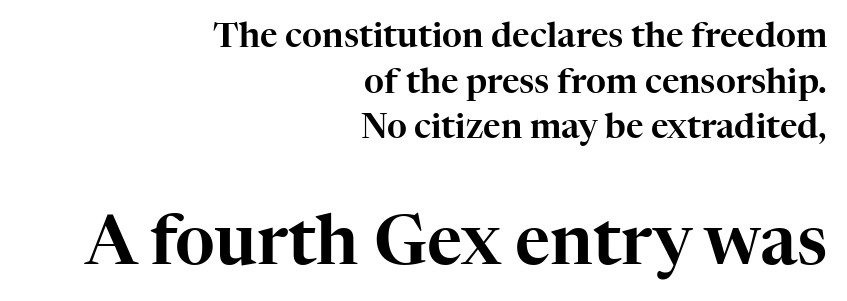
{"serif": "yes", "italic": "no", "width": "normal", "stroke_contrast": "high", "x_height": "medium", "monospaced": "no", "underline": "no", "align": "right", "line_spacing": "normal", "line_spacing_ratio": 1.34, "letter_spacing": "normal", "letter_spacing_em": 0.0, "larger_block": "second", "size_ratio": 2.0, "glyph_px": 68}
